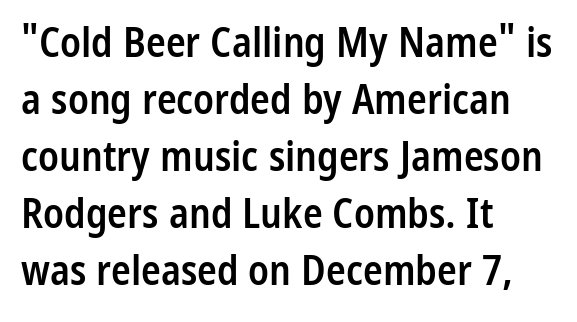
The image shows 41 px semibold, condensed sans-serif type, upright; set left-aligned, normal line spacing (1.39x), normal letter spacing, not underlined; low stroke contrast and a medium x-height.
